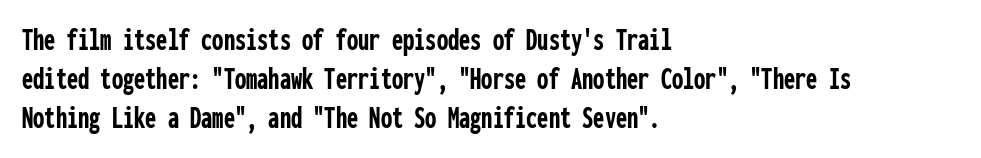
The image shows 32 px semibold, condensed sans-serif type, upright, monospaced; set left-aligned, line spacing 1.22x, normal letter spacing, not underlined; low stroke contrast and a medium x-height.
